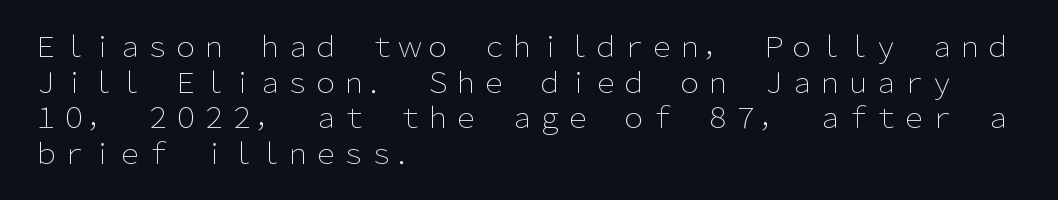
Q: Is the text bold? A: No.
Q: Is the text italic (slanted)? A: No, it is upright.
Q: Is the typeface a serif or a sans-serif typeface? A: Sans-serif.
Q: Is the text underlined? A: No.
Q: How is the paragraph aligned? A: Left-aligned.
Q: Is the spacing between letters normal or unusually wide? A: Normal.
Q: Is the spacing between lines tight, normal or loose? A: Normal.
Q: Width (condensed, normal, or wide)? A: Normal.
Q: Stroke contrast? A: Low.
Q: x-height? A: Medium.
Q: Monospaced? A: No.
